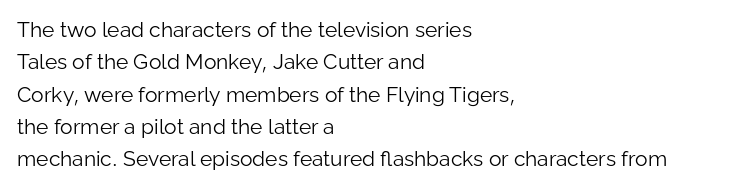
Words float on clear page, feet unadorned. Letters have the restrained weight of plain body copy at most. Horizontal alignment here is leftward, the default for most running prose. Whoever set this chose a conventional vertical rhythm. This sample uses an upright cut, with every glyph sitting square on the baseline.
